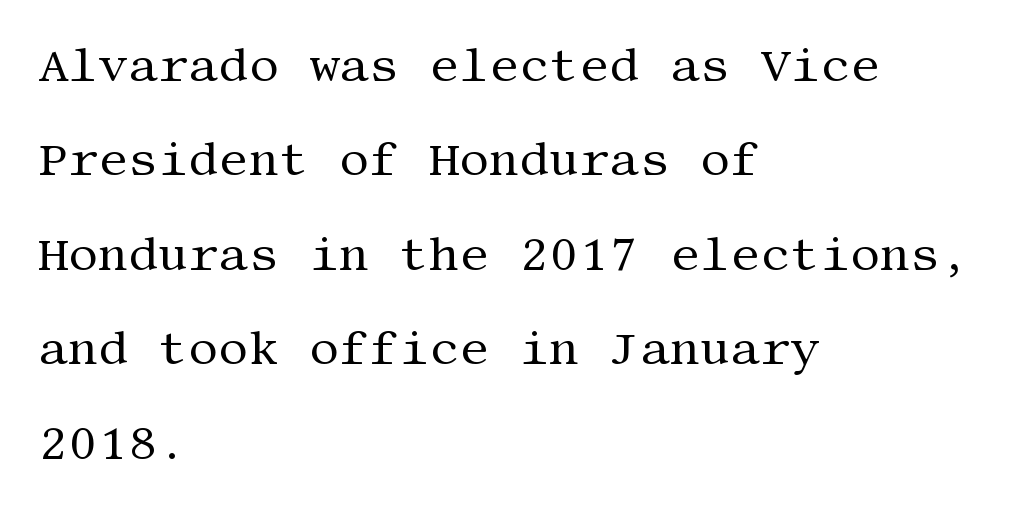
The image shows 47 px regular-weight serif type, upright; set left-aligned, loose line spacing (2.01x), normal letter spacing, not underlined; medium stroke contrast and a large x-height.
